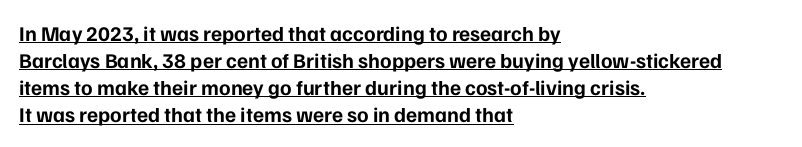
{"italic": "no", "bold": "yes", "underline": "yes", "align": "left", "line_spacing": "normal", "line_spacing_ratio": 1.29, "letter_spacing": "normal", "letter_spacing_em": 0.0, "glyph_px": 21}
